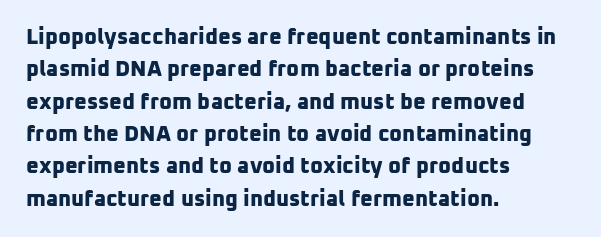
Q: Is the text bold? A: Yes.
Q: Is the text underlined? A: No.
Q: How is the paragraph aligned? A: Left-aligned.
Q: Is the spacing between letters normal or unusually wide? A: Normal.
Q: Is the spacing between lines tight, normal or loose? A: Normal.
